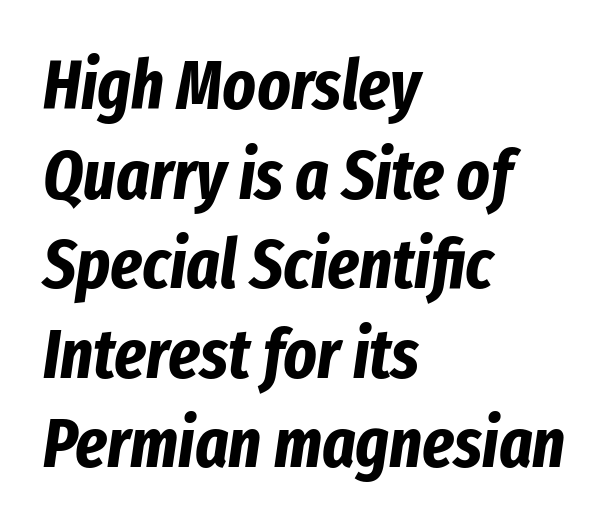
The passage shown is typed in a proportional face where columns would drift. How heavy is the stroke? Heavy — this is a bold. Each new line begins a customary step beneath the previous one. Layout note: lines flush left. If you drew a line through each stem, it would be angled. You could call the tracking neutral — neither tight nor loose.
